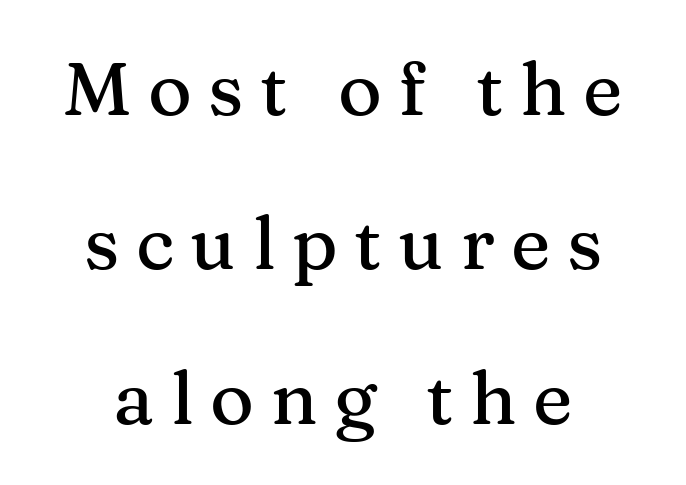
Q: Is the text italic (slanted)? A: No, it is upright.
Q: Is the typeface a serif or a sans-serif typeface? A: Serif.
Q: Is the text underlined? A: No.
Q: Is the spacing between letters normal or unusually wide? A: Unusually wide.
Q: Is the spacing between lines tight, normal or loose? A: Loose.
Q: Width (condensed, normal, or wide)? A: Normal.
Q: Stroke contrast? A: Medium.
Q: x-height? A: Medium.
Q: Monospaced? A: No.
